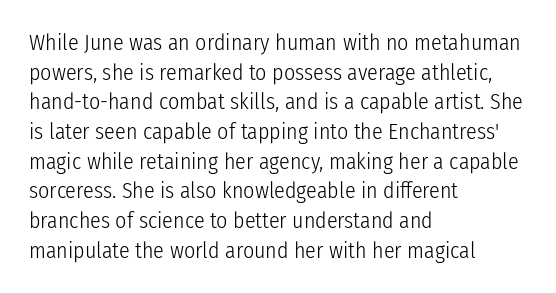
Unmarked baselines from the first word to the last. The designer left line spacing at the default. The rendering anchors every line to the left-hand side. The gaps between neighbouring characters are ordinary and unremarkable. The type sits square on the baseline with zero lean.
